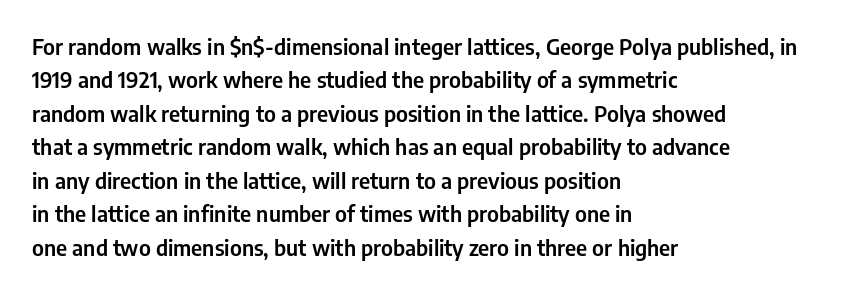
Regarding leading, the lines here are spaced in the standard way. The typography opts for an upright posture over an oblique one. Caption: multi-line text, flush left, ragged right. Nothing unusual about the tracking: characters are spaced as the font intends.
